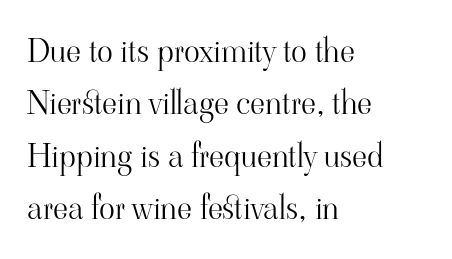
The image shows 33 px light serif type, upright; set left-aligned, normal line spacing (1.59x), normal letter spacing, not underlined; high stroke contrast and a small x-height.
